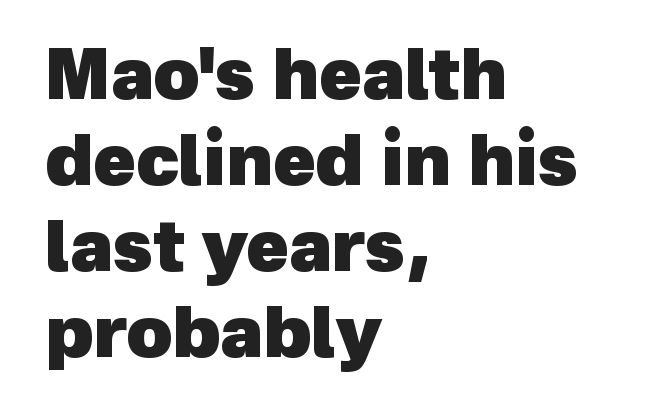
The image shows 70 px heavy sans-serif type; set left-aligned, line spacing 1.23x, normal letter spacing, not underlined; a medium x-height.
